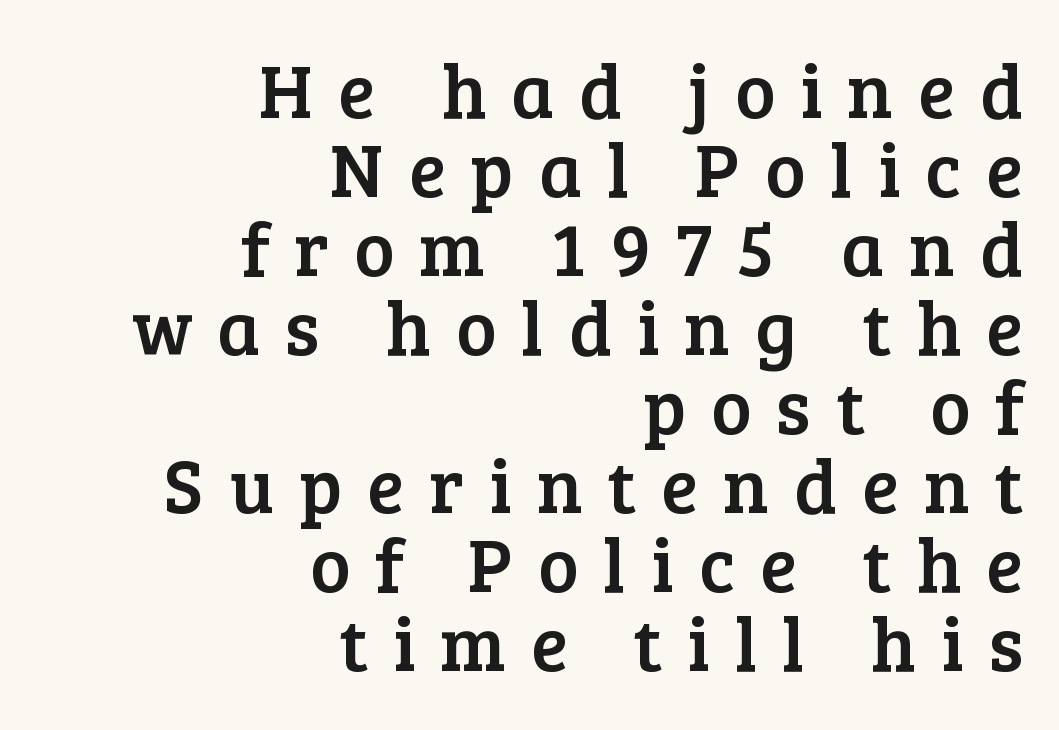
{"serif": "yes", "italic": "no", "width": "normal", "stroke_contrast": "low", "x_height": "medium", "monospaced": "no", "underline": "no", "align": "right", "line_spacing": "tight", "line_spacing_ratio": 1.04, "letter_spacing": "wide", "letter_spacing_em": 0.33, "glyph_px": 76}
